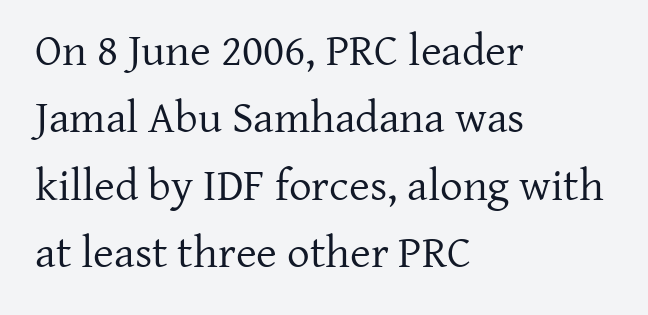
Do the letters lean? They stand straight. Words float on clear page, feet unadorned. Vertical spacing — default. Note the varied advance widths — an 'i' is clearly narrower than an 'm'. No extra ink here — the face is not bold. The glyphs in this specimen are seriffed.
